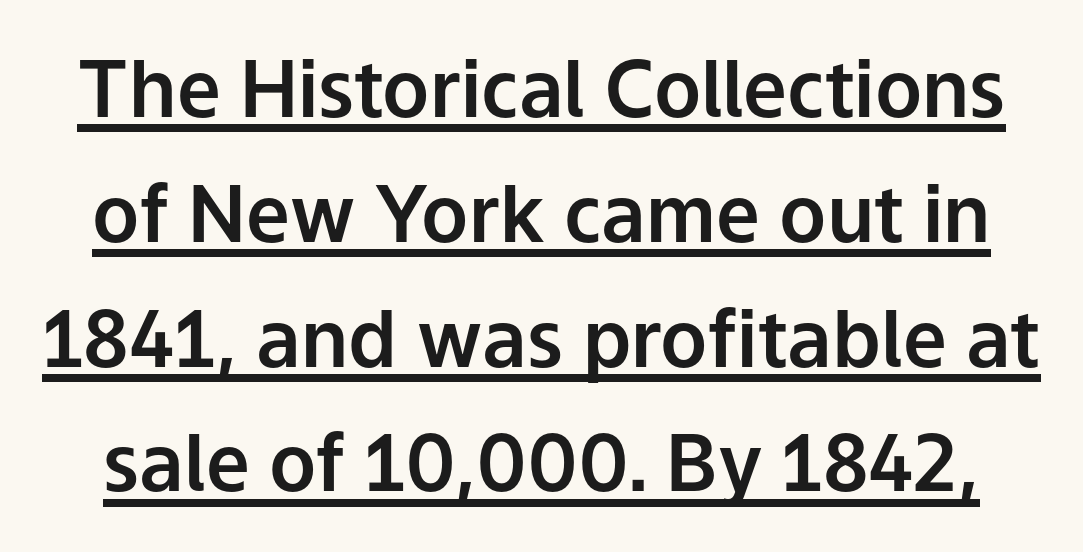
Q: Is the text italic (slanted)? A: No, it is upright.
Q: Is the typeface a serif or a sans-serif typeface? A: Sans-serif.
Q: Is the text underlined? A: Yes.
Q: Is the spacing between letters normal or unusually wide? A: Normal.
Q: Is the spacing between lines tight, normal or loose? A: Normal.
Q: Width (condensed, normal, or wide)? A: Normal.
Q: Stroke contrast? A: Low.
Q: x-height? A: Medium.
Q: Monospaced? A: No.
